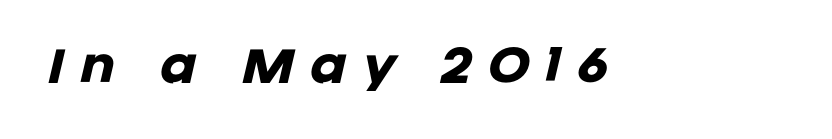
The image shows 42 px heavy type, italic (leaning right); set unusually wide letter spacing (+0.37 em), not underlined; low stroke contrast and a large x-height.
